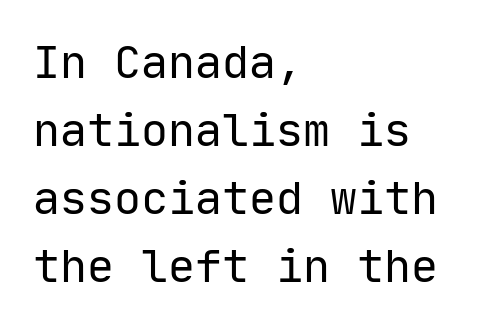
The lines are quadded left. The typeface has the unassuming heft of standard copy or less. Rows of type keep a routine distance in the vertical direction. Caption: standard tracking, unaltered. Nope, no serifs anywhere on these letters.
